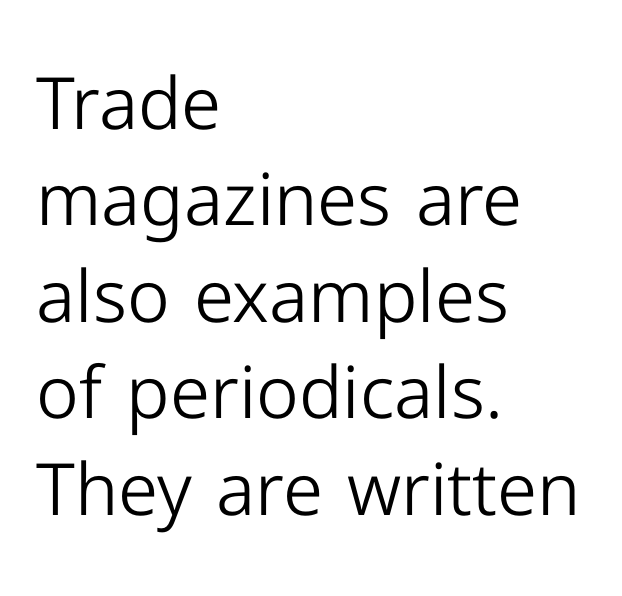
Note the varied advance widths — an 'i' is clearly narrower than an 'm'. Students, note that the glyphs here touch the page at normal intervals. Examine the stroke ends and you'll find no serifs. If you drew a line through each stem, it would be perfectly vertical. Beneath every word, the page is bare.
